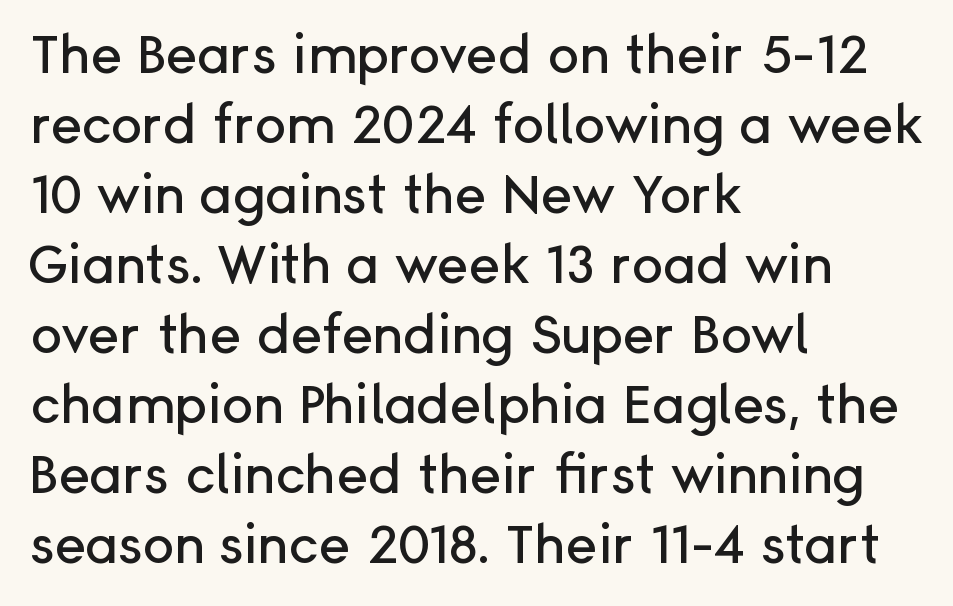
The image shows 53 px sans-serif type, upright; set left-aligned, normal line spacing (1.32x), normal letter spacing, not underlined; low stroke contrast and a medium x-height.
